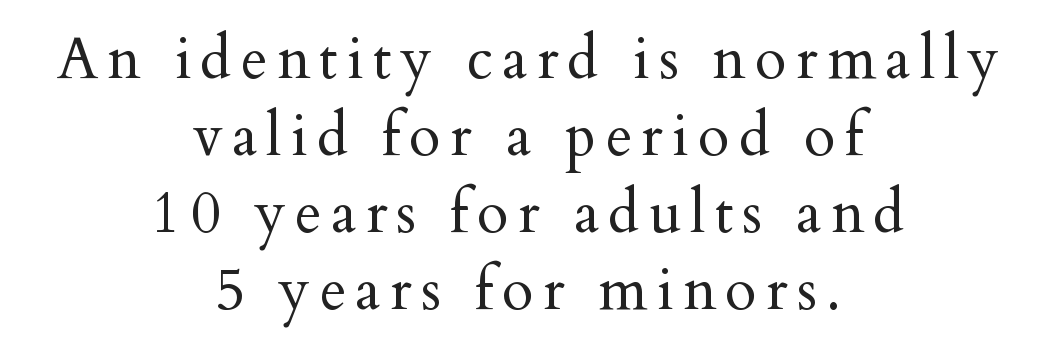
The passage shown is typed in a proportional face where columns would drift. Are there feet on the stems? There are — it's a serif. One glance says typical: line gaps are just what's usual. The paragraph shown floats in the horizontal middle.
